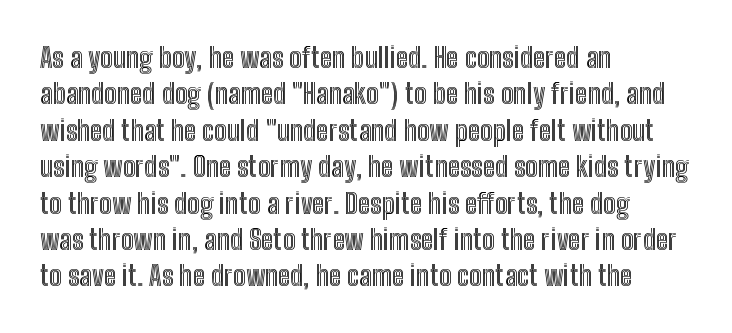
{"italic": "no", "width": "condensed", "x_height": "medium", "monospaced": "no", "underline": "no", "align": "left", "line_spacing": "normal", "line_spacing_ratio": 1.3, "letter_spacing": "normal", "letter_spacing_em": 0.0, "glyph_px": 28}
